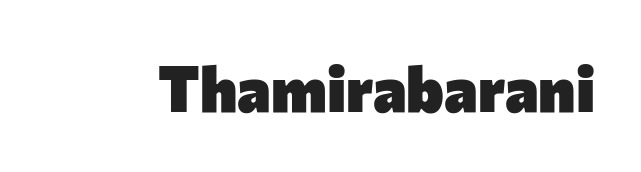
Q: Is the text bold? A: Yes.
Q: Is the text italic (slanted)? A: No, it is upright.
Q: Is the typeface a serif or a sans-serif typeface? A: Sans-serif.
Q: Is the text underlined? A: No.
Q: Is the spacing between letters normal or unusually wide? A: Normal.
Q: Width (condensed, normal, or wide)? A: Normal.
Q: Stroke contrast? A: Low.
Q: x-height? A: Medium.
Q: Monospaced? A: No.
